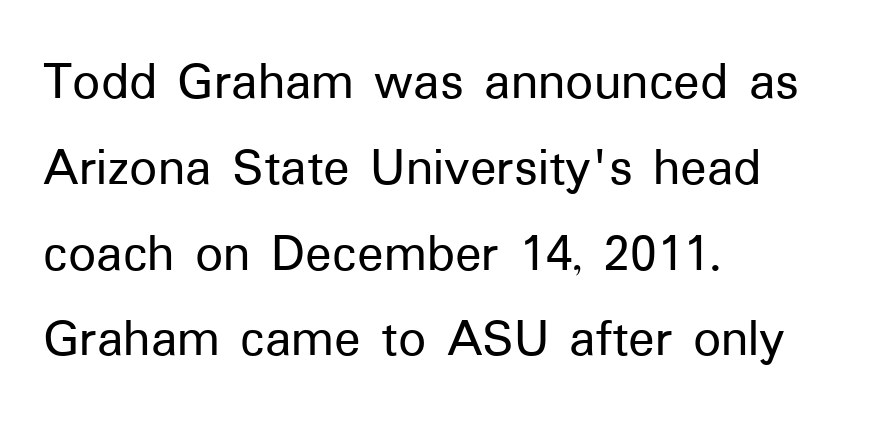
A typesetter would mark this as roman, not italic. The type is set solid horizontally, with unmodified tracking. The specimen omits any rule beneath the text block's lines. One-word summary of the alignment: left. Horizontal bands of white between lines are of average thickness. Is this a fixed-width face? No — the glyphs have proportional, varying widths.
